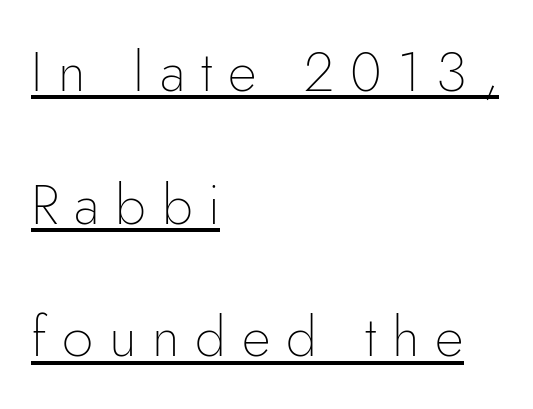
{"serif": "no", "italic": "no", "bold": "no", "weight": "thin", "width": "normal", "stroke_contrast": "low", "x_height": "small", "monospaced": "no", "underline": "yes", "align": "left", "line_spacing": "loose", "line_spacing_ratio": 2.37, "letter_spacing": "wide", "letter_spacing_em": 0.28, "glyph_px": 56}
